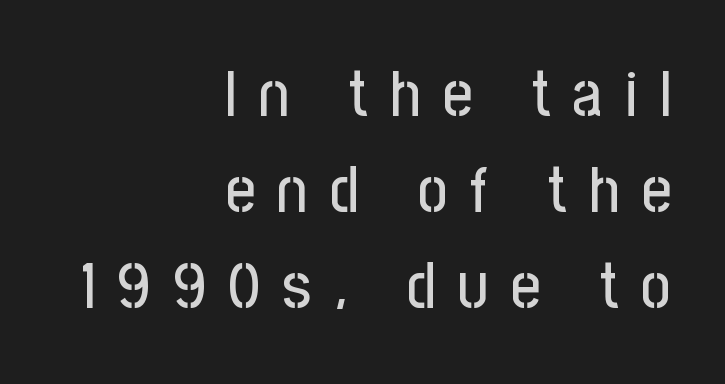
{"serif": "no", "italic": "no", "width": "condensed", "stroke_contrast": "low", "x_height": "medium", "monospaced": "no", "underline": "no", "align": "right", "line_spacing": "normal", "line_spacing_ratio": 1.48, "letter_spacing": "wide", "letter_spacing_em": 0.34, "glyph_px": 65}
